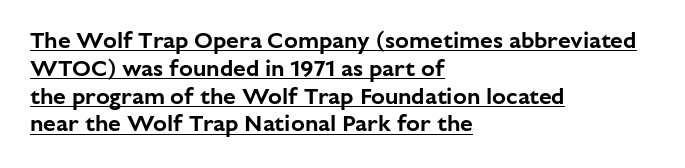
The image shows 23 px text type, upright; set left-aligned, line spacing 1.21x, normal letter spacing, underlined.
